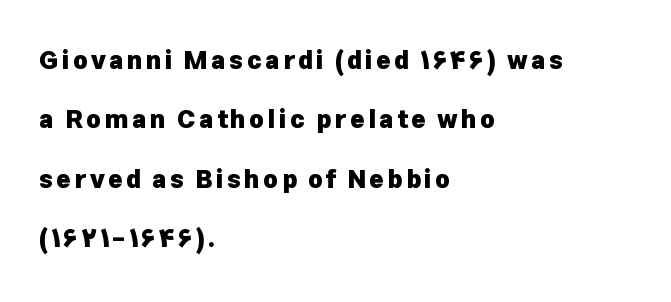
{"italic": "no", "bold": "yes", "underline": "no", "align": "left", "line_spacing": "loose", "line_spacing_ratio": 2.38, "glyph_px": 25}
